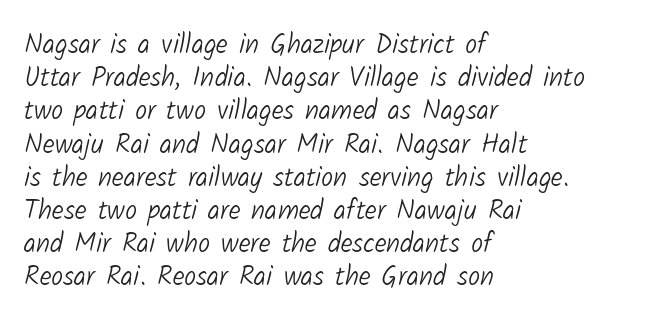
Left-aligned paragraph, ragged on the right. No word sits above an underline. This sample uses plain, unmodified letter spacing. No letter is thick-stroked: the sample isn't bold.
